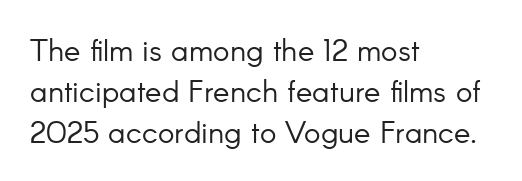
Q: Is the text bold? A: No.
Q: Is the text italic (slanted)? A: No, it is upright.
Q: Is the typeface a serif or a sans-serif typeface? A: Sans-serif.
Q: Is the text underlined? A: No.
Q: How is the paragraph aligned? A: Left-aligned.
Q: Is the spacing between letters normal or unusually wide? A: Normal.
Q: Is the spacing between lines tight, normal or loose? A: Normal.
Q: Width (condensed, normal, or wide)? A: Normal.
Q: Stroke contrast? A: Low.
Q: x-height? A: Small.
Q: Monospaced? A: No.
